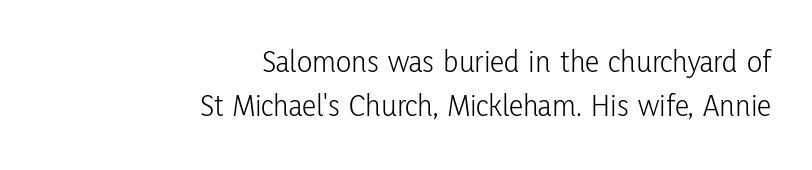
Q: Is the text bold? A: No.
Q: Is the text italic (slanted)? A: No, it is upright.
Q: Is the typeface a serif or a sans-serif typeface? A: Sans-serif.
Q: Is the text underlined? A: No.
Q: How is the paragraph aligned? A: Right-aligned.
Q: Is the spacing between letters normal or unusually wide? A: Normal.
Q: Is the spacing between lines tight, normal or loose? A: Normal.
Q: Width (condensed, normal, or wide)? A: Condensed.
Q: Stroke contrast? A: Low.
Q: x-height? A: Medium.
Q: Monospaced? A: No.
